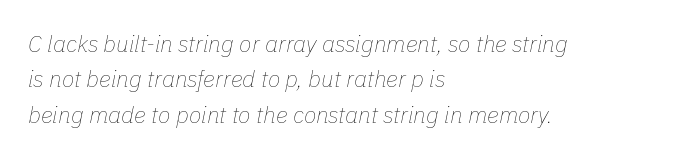
Posture: slanted. Compared with typical body copy, the letter spacing here is the same. The baseline area is clear. Leftover space on each line is placed entirely after the last word. A normal amount of white space separates one row of letters from the next. Caption: face not bold, strokes unweighted.
